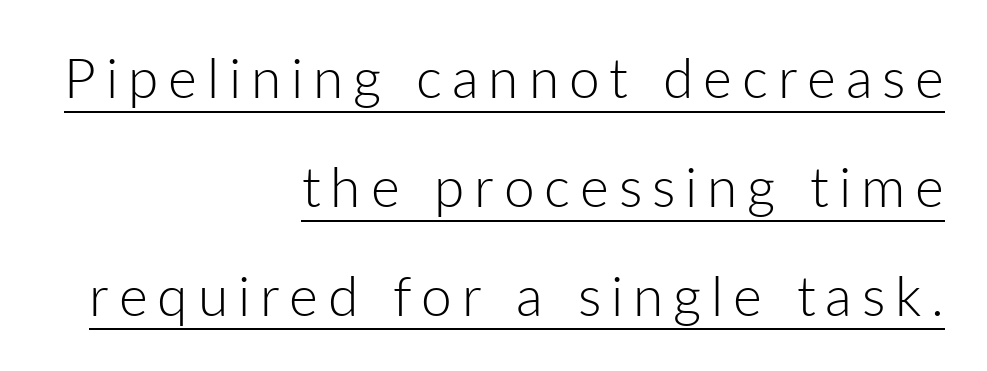
The image shows 55 px light sans-serif type, upright; set right-aligned, loose line spacing (1.98x), underlined; low stroke contrast and a medium x-height.
